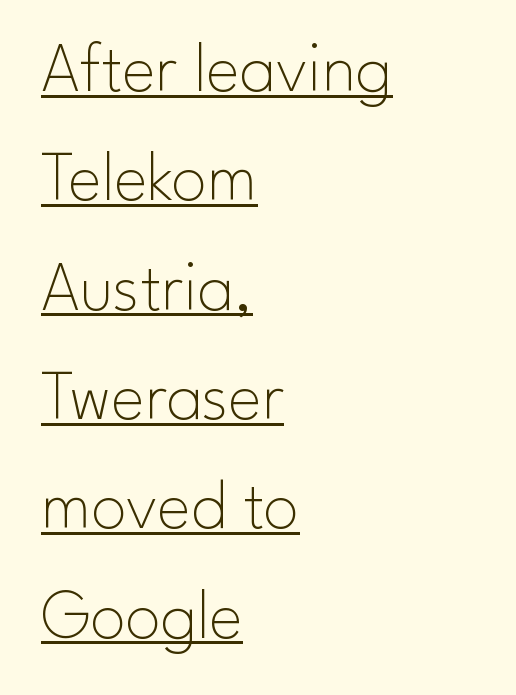
{"serif": "no", "italic": "no", "bold": "no", "weight": "thin", "width": "normal", "stroke_contrast": "low", "x_height": "small", "monospaced": "no", "underline": "yes", "align": "left", "line_spacing": "normal", "line_spacing_ratio": 1.54, "letter_spacing": "normal", "letter_spacing_em": 0.0, "glyph_px": 71}
